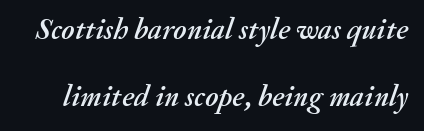
The image shows 30 px text type, italic (leaning right); set loose line spacing (2.24x), normal letter spacing, not underlined; medium stroke contrast and a small x-height.
